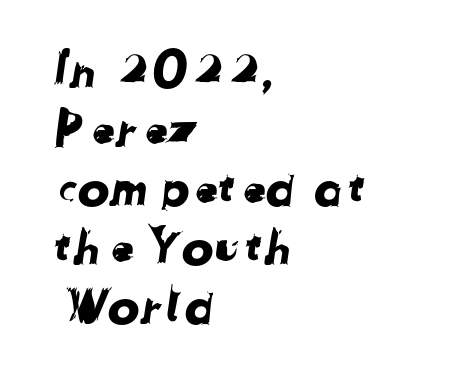
The image shows 48 px sans-serif type; set left-aligned, line spacing 1.23x, normal letter spacing, not underlined; low stroke contrast and a medium x-height.
